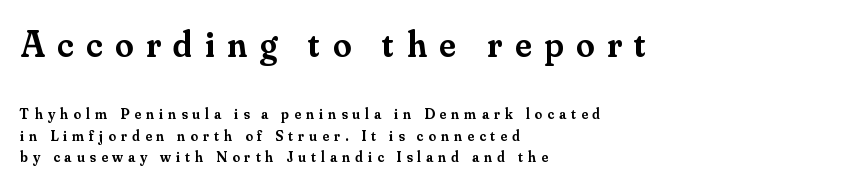
The text block is weighted toward the left margin, trailing off unevenly rightward. Notice the strokes are somewhat thickened but not fully heavy: this is a semibold. This is serif lettering, the kind often seen in printed books. The axis of the letterforms is exactly vertical. Looks like regular typesetting: each glyph gets only the width it needs.
